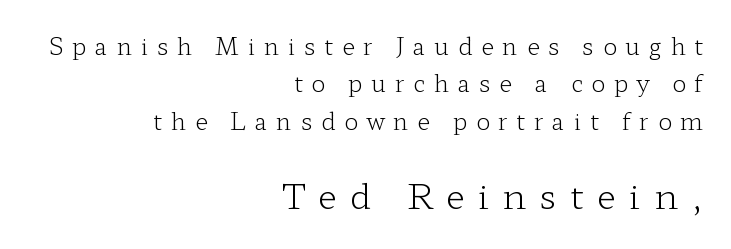
Q: Is the text bold? A: No.
Q: Is the text italic (slanted)? A: No, it is upright.
Q: Is the typeface a serif or a sans-serif typeface? A: Serif.
Q: Is the text underlined? A: No.
Q: How is the paragraph aligned? A: Right-aligned.
Q: Is the spacing between letters normal or unusually wide? A: Unusually wide.
Q: Is the spacing between lines tight, normal or loose? A: Normal.
Q: Which block of text is set in a larger size, the first (top) or the second (bottom)? A: The second (bottom) one.
Q: Width (condensed, normal, or wide)? A: Wide.
Q: Stroke contrast? A: Low.
Q: x-height? A: Medium.
Q: Monospaced? A: No.
